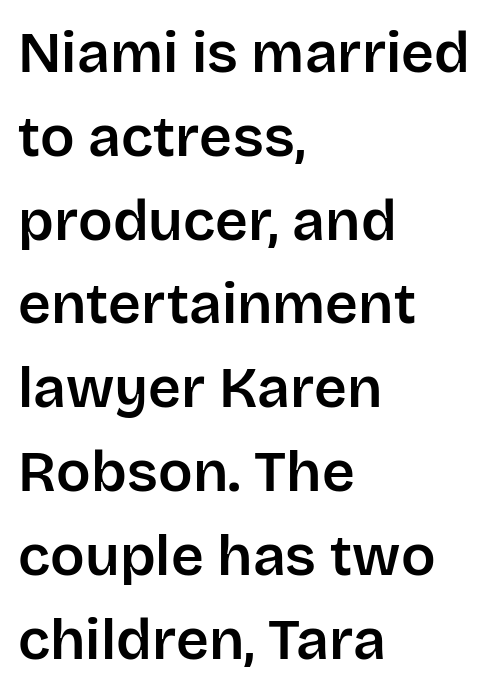
The image shows 57 px sans-serif type, upright; set left-aligned, normal line spacing (1.47x), normal letter spacing, not underlined; low stroke contrast and a large x-height.
